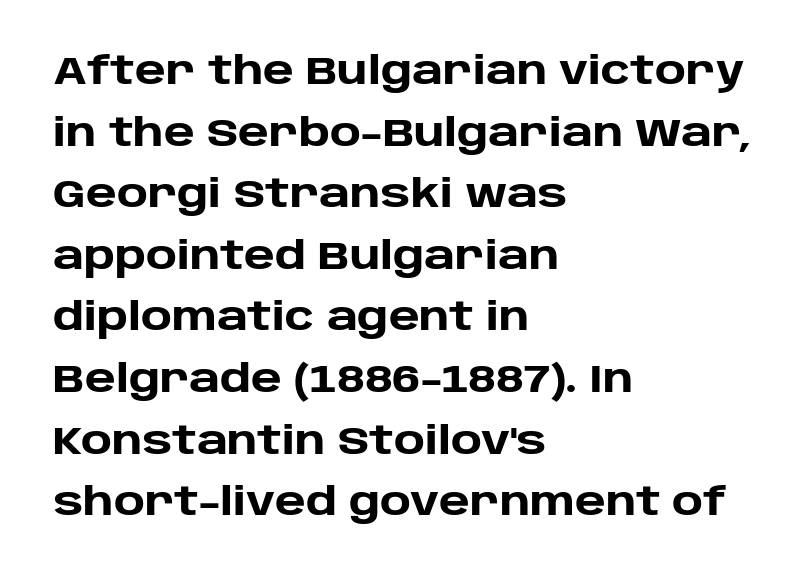
The image shows 39 px heavy sans-serif type, upright; set left-aligned, normal line spacing (1.58x), normal letter spacing, not underlined; low stroke contrast and a large x-height.
